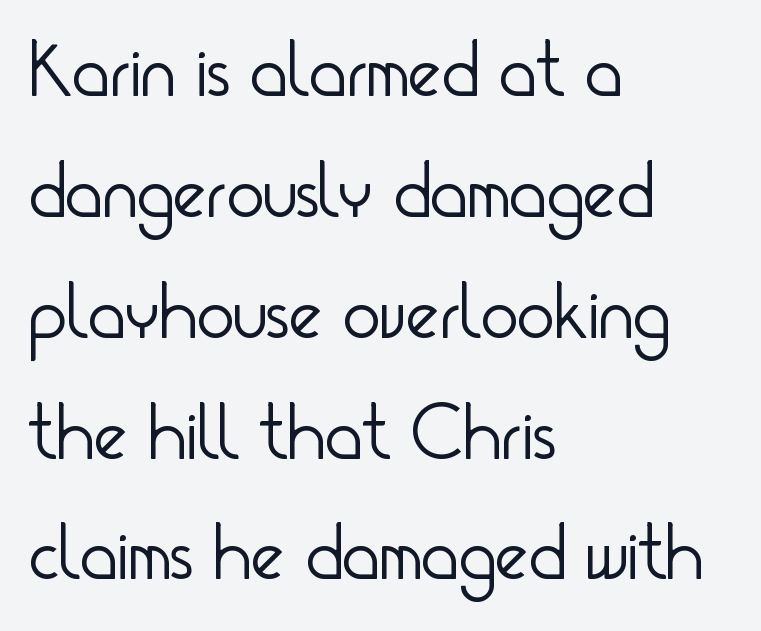
The image shows 79 px light, condensed sans-serif type, upright; set left-aligned, normal line spacing (1.53x), normal letter spacing, not underlined; low stroke contrast and a small x-height.
